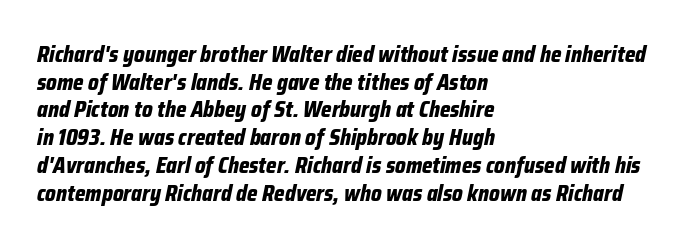
The image shows 22 px bold type, italic (leaning right); set left-aligned, normal line spacing (1.26x), normal letter spacing, not underlined.
